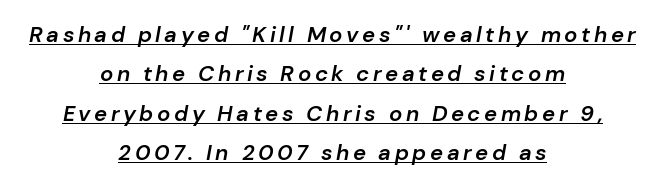
{"italic": "yes", "lean": "right", "slant_degrees": 10, "bold": "semi", "underline": "yes", "align": "center", "line_spacing_ratio": 1.79, "glyph_px": 22}
